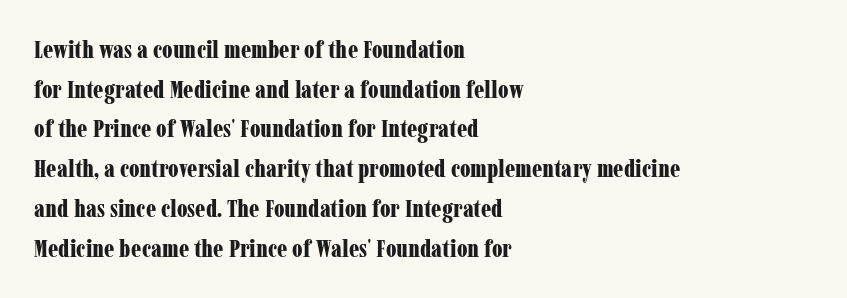
Q: Is the text bold? A: Yes.
Q: Is the text italic (slanted)? A: No, it is upright.
Q: Is the text underlined? A: No.
Q: How is the paragraph aligned? A: Left-aligned.
Q: Is the spacing between letters normal or unusually wide? A: Normal.
Q: Is the spacing between lines tight, normal or loose? A: Normal.
